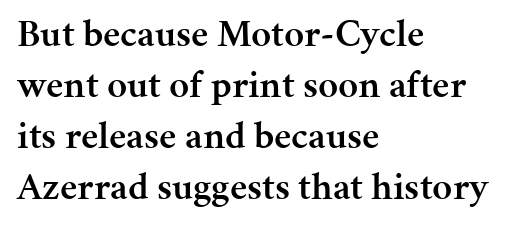
{"serif": "yes", "italic": "no", "bold": "semi", "weight": "semibold", "width": "normal", "stroke_contrast": "medium", "x_height": "medium", "monospaced": "no", "underline": "no", "align": "left", "line_spacing": "normal", "line_spacing_ratio": 1.31, "letter_spacing": "normal", "letter_spacing_em": 0.0, "glyph_px": 39}
